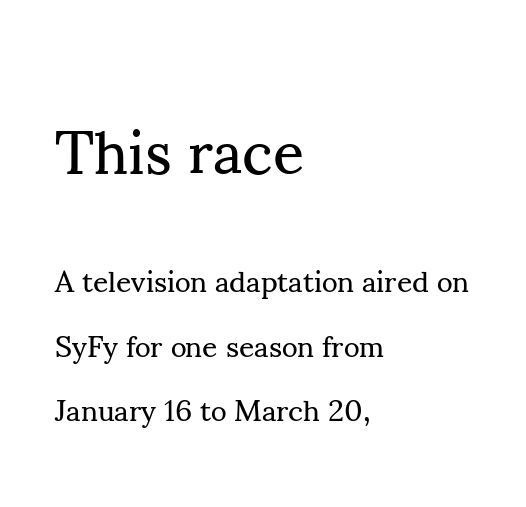
Think of a printed novel: that variable character pitch is what you see here. Check under the words: just untouched page. The typeface chosen for these lines features serifs. A typesetter would call this leading open, well beyond the default. The emphasis by scale lands on block number one, above. Where is the straight margin? On the left.
